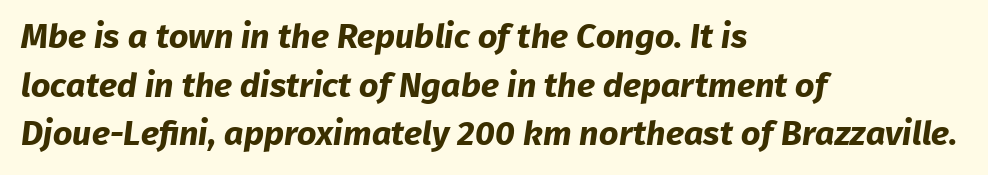
The image shows 34 px bold sans-serif type; set left-aligned, normal line spacing (1.43x), normal letter spacing, not underlined; low stroke contrast and a medium x-height.
